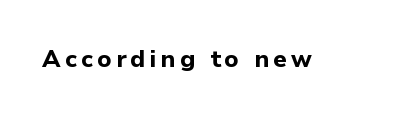
{"italic": "no", "bold": "yes", "underline": "no", "glyph_px": 24}
